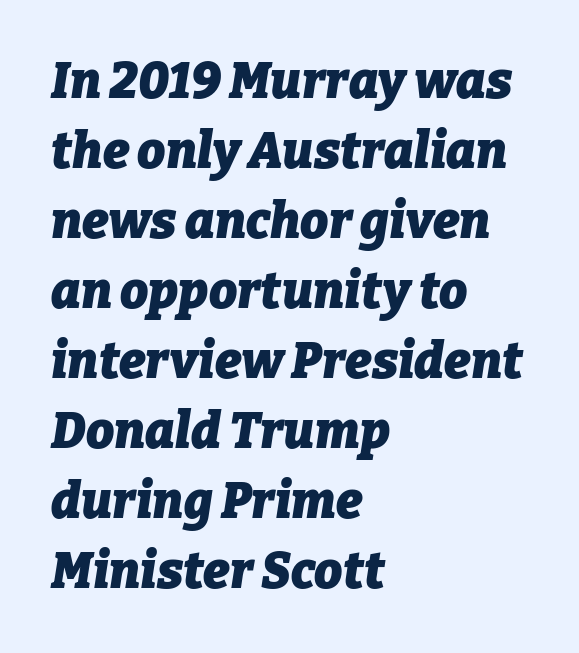
The rendering uses natural spacing where letterforms have individual widths. If you drew a line through each stem, it would be angled. The rendering uses a bold face; every stroke is thick and dark. There is no visible air inserted between adjacent glyphs. The strip under each line holds only bare page. The compositor pushed each line to the left boundary.
